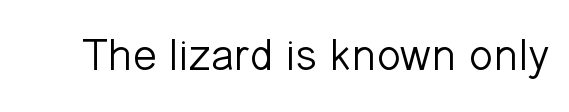
Q: Is the text bold? A: No.
Q: Is the text italic (slanted)? A: No, it is upright.
Q: Is the typeface a serif or a sans-serif typeface? A: Sans-serif.
Q: Is the text underlined? A: No.
Q: Is the spacing between letters normal or unusually wide? A: Normal.
Q: Width (condensed, normal, or wide)? A: Normal.
Q: Stroke contrast? A: Low.
Q: x-height? A: Medium.
Q: Monospaced? A: No.
